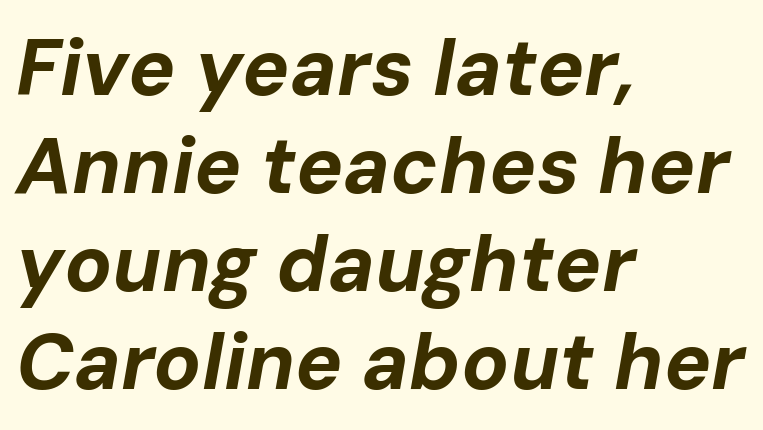
All the whitespace from short lines collects on the right. The strokes are fattened all the way to bold. This rendering features lettering with no underline. Tracking here is standard; glyphs follow each other at the usual distance.
